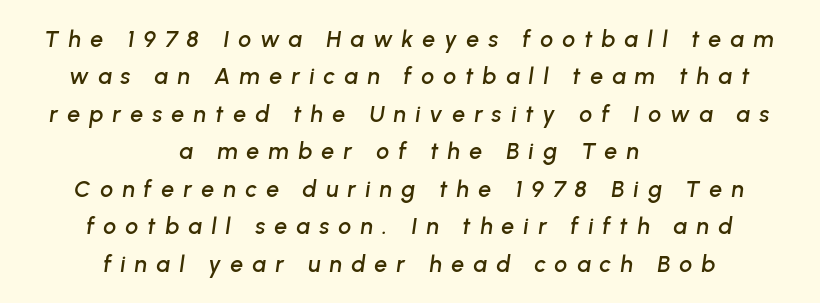
Q: Is the text italic (slanted)? A: Yes, it leans right by about 8 degrees.
Q: Is the text underlined? A: No.
Q: How is the paragraph aligned? A: Centered.
Q: Is the spacing between letters normal or unusually wide? A: Unusually wide.
Q: Is the spacing between lines tight, normal or loose? A: Normal.
